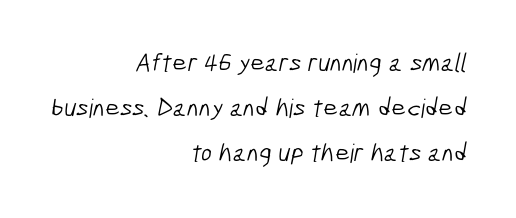
Q: Is the text bold? A: No.
Q: Is the text underlined? A: No.
Q: How is the paragraph aligned? A: Right-aligned.
Q: Is the spacing between letters normal or unusually wide? A: Normal.
